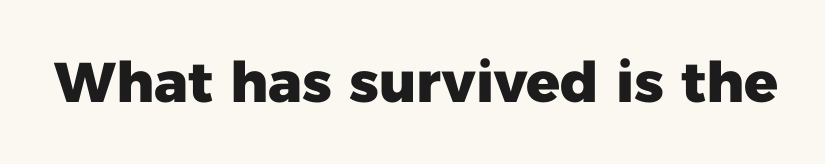
Q: Is the text bold? A: Yes.
Q: Is the text italic (slanted)? A: No, it is upright.
Q: Is the typeface a serif or a sans-serif typeface? A: Sans-serif.
Q: Is the text underlined? A: No.
Q: Is the spacing between letters normal or unusually wide? A: Normal.
Q: Width (condensed, normal, or wide)? A: Normal.
Q: Stroke contrast? A: Low.
Q: x-height? A: Medium.
Q: Monospaced? A: No.
